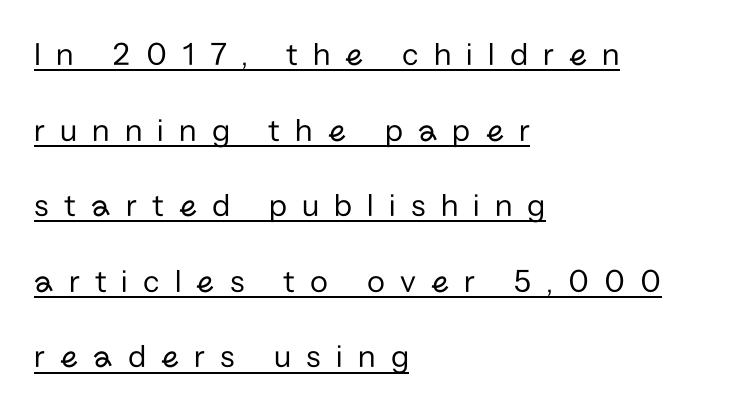
The passage shown is typeset with a sans-serif family. The font's upright variant was chosen for this text. Caption: face not bold, strokes unweighted. You can see a thin bar hugging the bottom of the glyphs.
